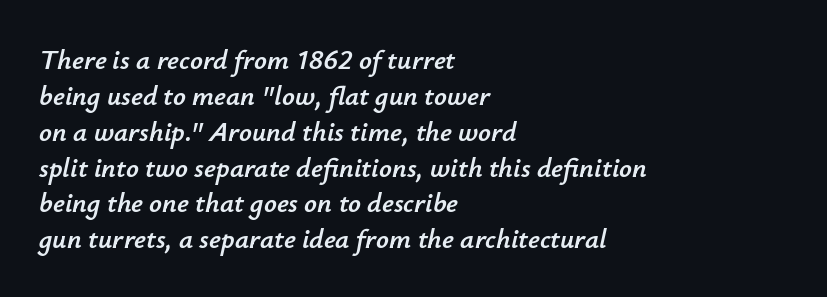
Q: Is the text italic (slanted)? A: Yes, it leans right by about 12 degrees.
Q: Is the text underlined? A: No.
Q: How is the paragraph aligned? A: Left-aligned.
Q: Is the spacing between letters normal or unusually wide? A: Normal.
Q: Is the spacing between lines tight, normal or loose? A: Normal.
Q: Width (condensed, normal, or wide)? A: Normal.
Q: Stroke contrast? A: Low.
Q: x-height? A: Small.
Q: Monospaced? A: No.
